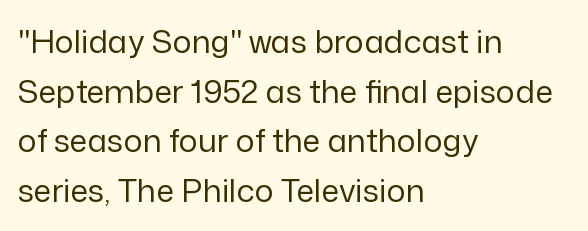
{"serif": "no", "italic": "no", "bold": "no", "weight": "regular", "width": "normal", "stroke_contrast": "low", "x_height": "medium", "monospaced": "no", "underline": "no", "align": "left", "line_spacing": "normal", "line_spacing_ratio": 1.55, "letter_spacing": "normal", "letter_spacing_em": 0.0, "glyph_px": 32}
